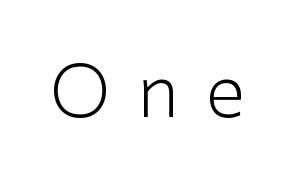
{"serif": "no", "italic": "no", "bold": "no", "weight": "light", "width": "normal", "stroke_contrast": "low", "x_height": "medium", "monospaced": "no", "underline": "no", "letter_spacing": "wide", "letter_spacing_em": 0.37, "glyph_px": 72}
